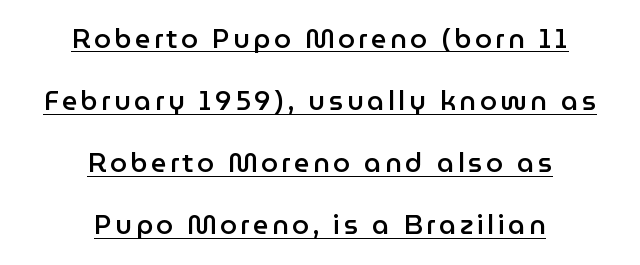
The image shows 27 px text type, upright; set centered, loose line spacing (2.3x), underlined.
